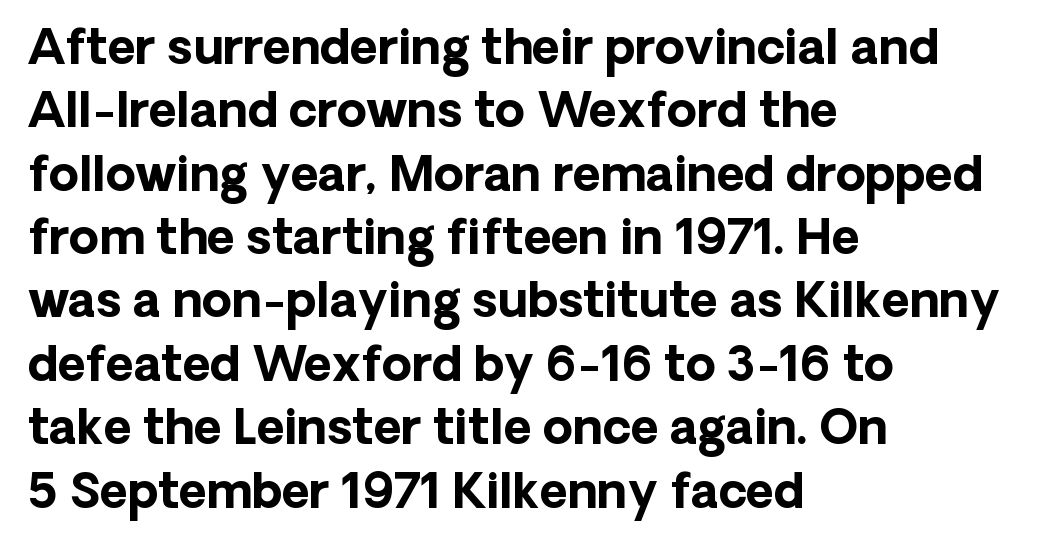
{"serif": "no", "italic": "no", "bold": "yes", "weight": "bold", "width": "normal", "stroke_contrast": "low", "x_height": "medium", "monospaced": "no", "underline": "no", "align": "left", "line_spacing": "normal", "line_spacing_ratio": 1.32, "letter_spacing": "normal", "letter_spacing_em": 0.0, "glyph_px": 48}
